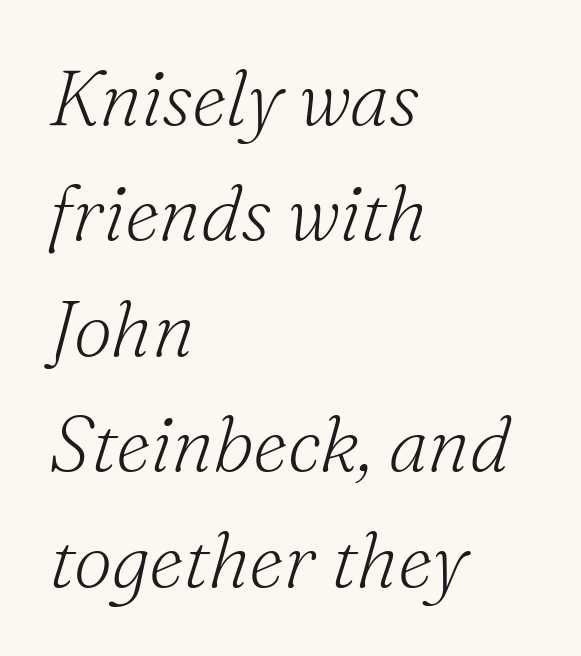
{"serif": "yes", "italic": "yes", "lean": "right", "slant_degrees": 16, "bold": "no", "weight": "light", "width": "normal", "stroke_contrast": "medium", "x_height": "small", "monospaced": "no", "underline": "no", "align": "left", "line_spacing": "normal", "line_spacing_ratio": 1.5, "letter_spacing": "normal", "letter_spacing_em": 0.0, "glyph_px": 77}
